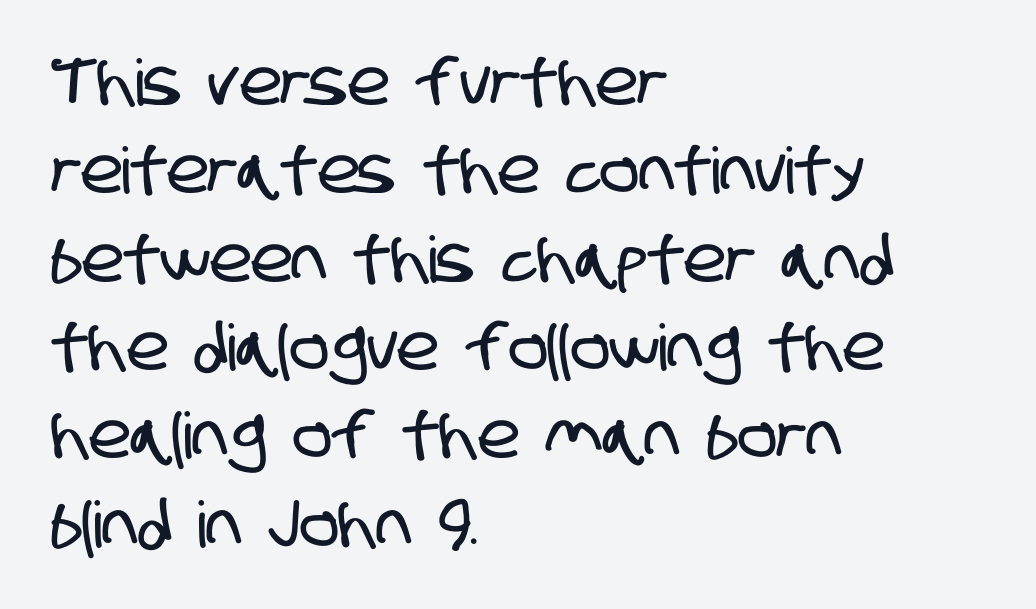
{"serif": "no", "width": "condensed", "stroke_contrast": "low", "x_height": "large", "monospaced": "no", "underline": "no", "align": "left", "line_spacing": "normal", "line_spacing_ratio": 1.38, "letter_spacing": "normal", "letter_spacing_em": 0.0, "glyph_px": 64}
